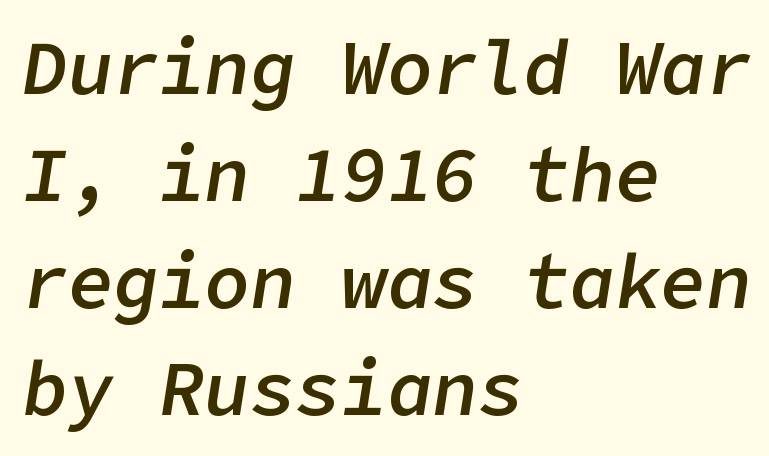
The image shows 76 px semibold type, italic (leaning right); set left-aligned, normal line spacing (1.41x), normal letter spacing, not underlined; low stroke contrast and a medium x-height.
